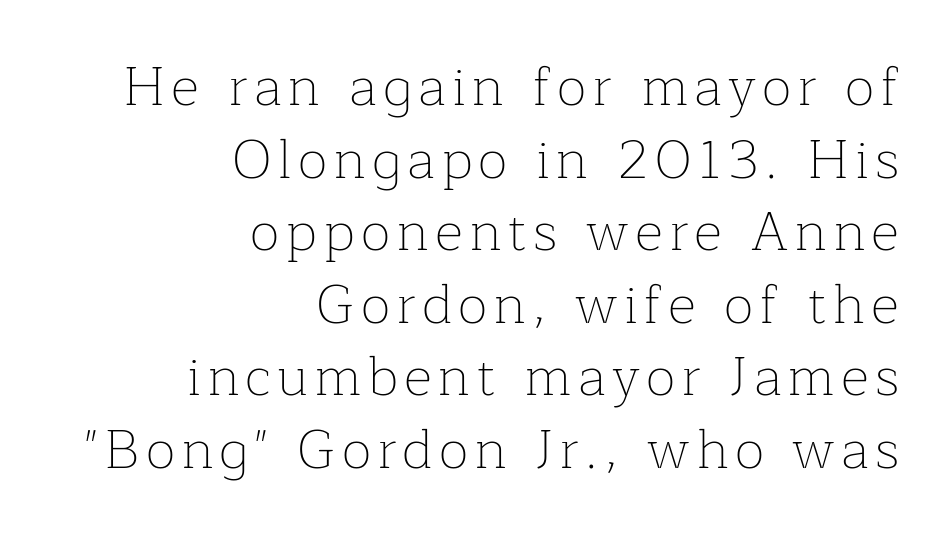
Proportional: the letters do not fall into vertical columns. Every stem runs plumb, perpendicular to the baseline. Unmarked baselines from the first word to the last. Heaviness? Minimal to ordinary, like unemphasized prose. Is there much room between lines? A standard amount, neither cramped nor airy.
